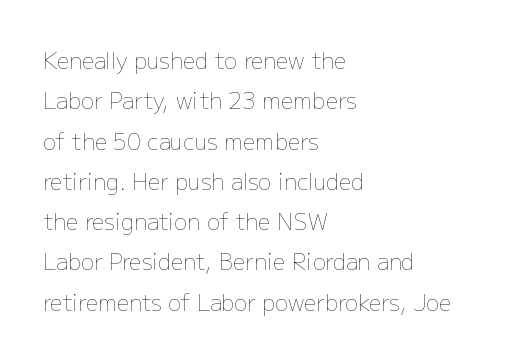
{"italic": "no", "bold": "no", "underline": "no", "align": "left", "line_spacing_ratio": 1.83, "letter_spacing": "normal", "letter_spacing_em": 0.0, "glyph_px": 22}
